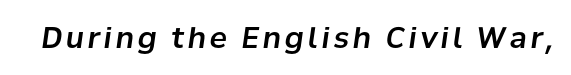
Q: Is the text italic (slanted)? A: Yes, it leans right by about 8 degrees.
Q: Is the text underlined? A: No.
Q: Width (condensed, normal, or wide)? A: Normal.
Q: Stroke contrast? A: Low.
Q: x-height? A: Medium.
Q: Monospaced? A: No.
